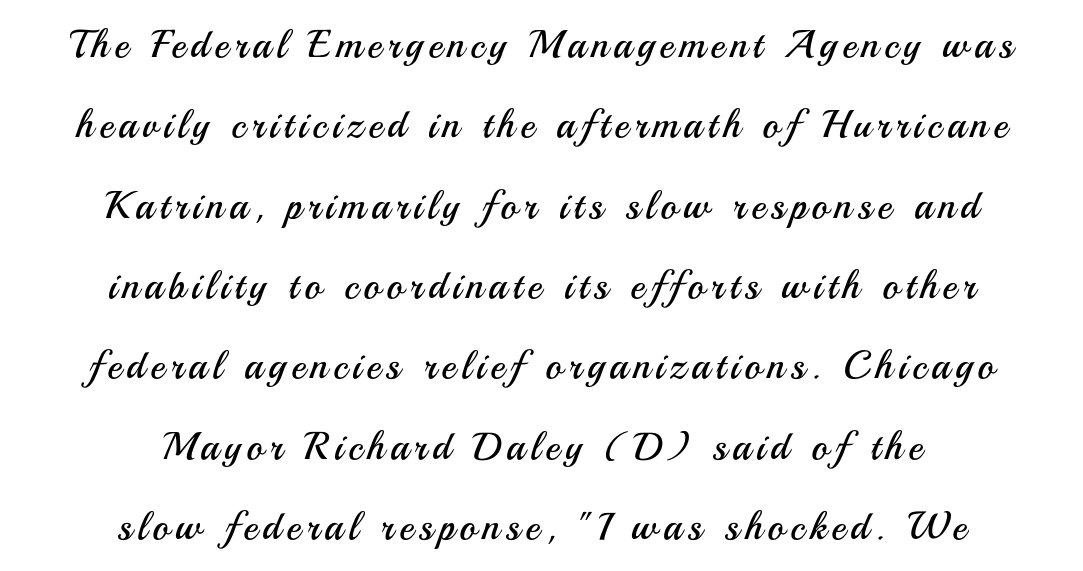
{"serif": "no", "bold": "no", "weight": "regular", "width": "normal", "stroke_contrast": "medium", "x_height": "small", "monospaced": "no", "underline": "no", "align": "center", "line_spacing": "loose", "line_spacing_ratio": 2.06, "glyph_px": 39}
